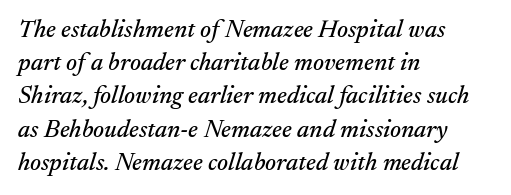
The image shows 25 px text type, italic (leaning right); set left-aligned, normal line spacing (1.33x), normal letter spacing, not underlined.
